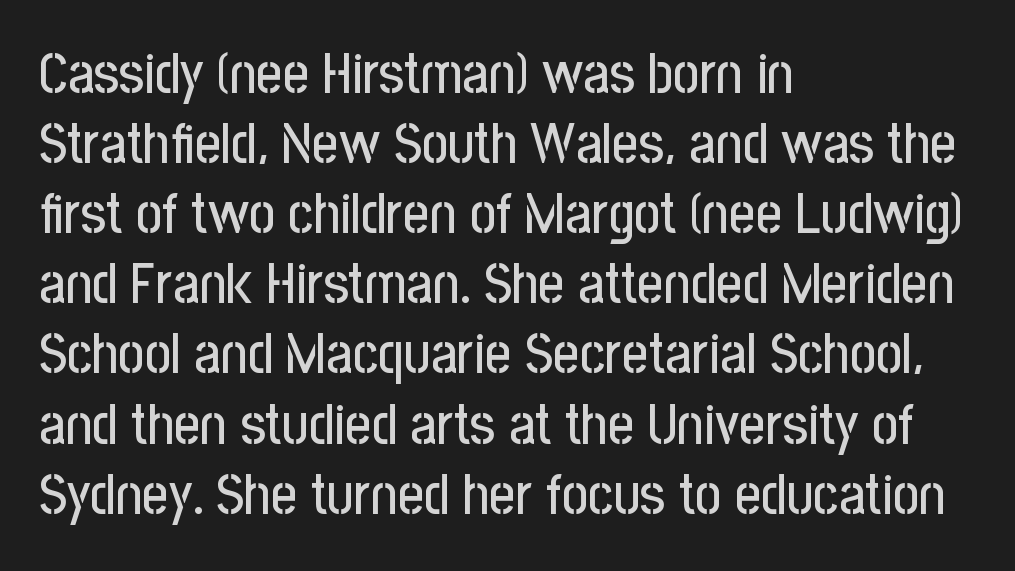
{"serif": "no", "italic": "no", "width": "condensed", "stroke_contrast": "low", "x_height": "medium", "monospaced": "no", "underline": "no", "align": "left", "line_spacing_ratio": 1.23, "letter_spacing": "normal", "letter_spacing_em": 0.0, "glyph_px": 57}
